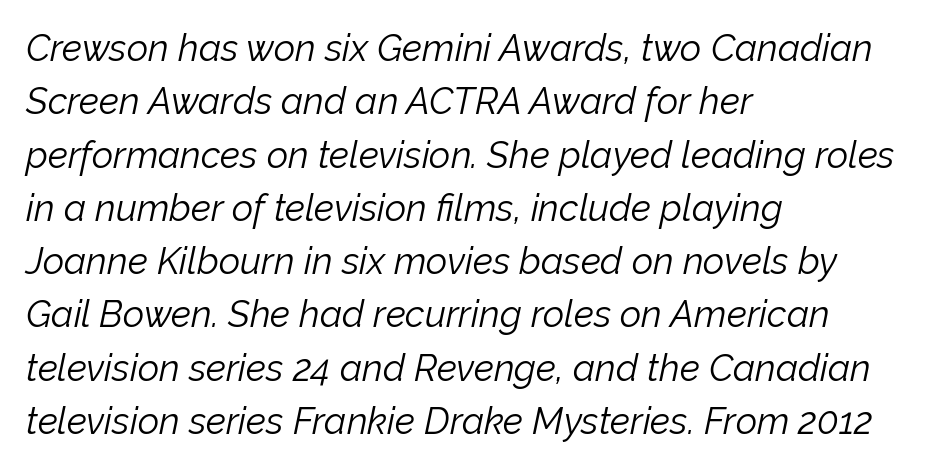
Decoration check: the copy has no underline. Quick note: italic. Spacing between characters is what you'd get straight out of the box. Evenly set lines give the paragraph a standard silhouette. The paragraph shown leans on its left margin.
